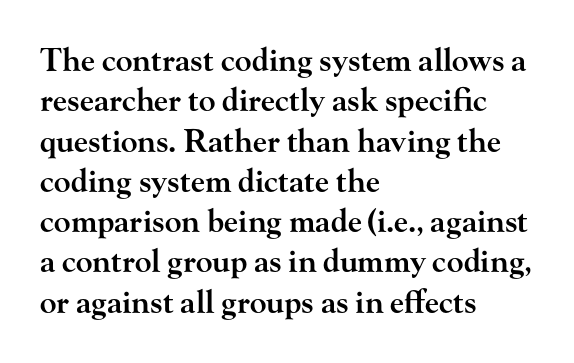
Notice how the stems are strictly vertical — no italics here. Line starts are locked; line ends wander. Notice how descenders clear the ascenders below comfortably — that's standard leading. The rendering shows small feet on the letterforms — a serif design. The gaps between neighbouring characters are ordinary and unremarkable.
